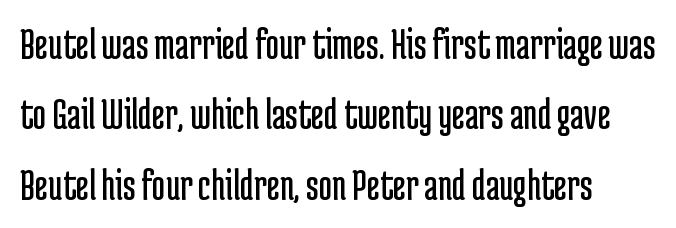
{"serif": "no", "italic": "no", "bold": "no", "weight": "regular", "width": "condensed", "stroke_contrast": "low", "x_height": "medium", "monospaced": "no", "underline": "no", "line_spacing": "normal", "line_spacing_ratio": 1.53, "letter_spacing": "normal", "letter_spacing_em": 0.0, "glyph_px": 46}
